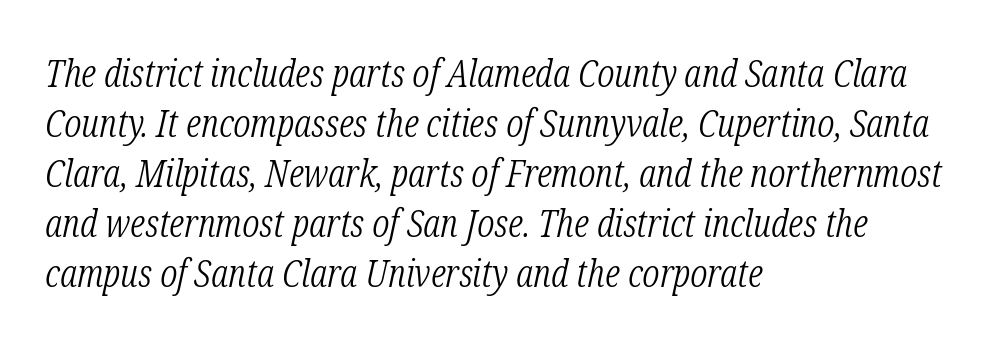
In terms of letterspacing, this is plain default setting. Note the varied advance widths — an 'i' is clearly narrower than an 'm'. The designer left line spacing at the default. A bare baseline throughout the passage. Characters are canted at an angle relative to the baseline's perpendicular. You can tell from the footed stems that serif type was used.
